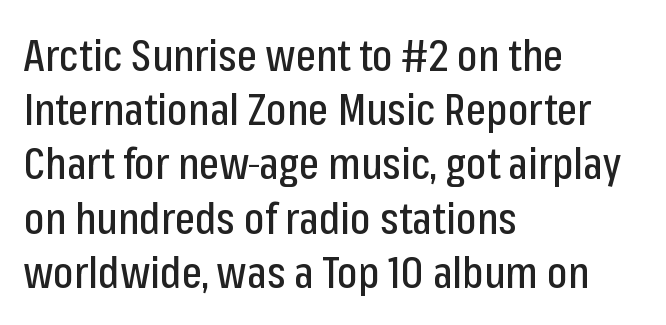
{"serif": "no", "italic": "no", "width": "condensed", "stroke_contrast": "low", "x_height": "medium", "monospaced": "no", "underline": "no", "align": "left", "line_spacing": "normal", "line_spacing_ratio": 1.26, "letter_spacing": "normal", "letter_spacing_em": 0.0, "glyph_px": 43}
